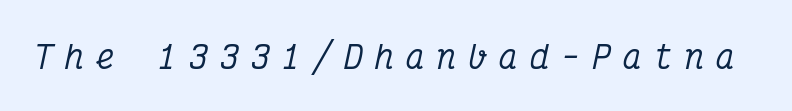
The image shows 31 px condensed serif type, italic (leaning right), monospaced; set unusually wide letter spacing (+0.4 em), not underlined; medium stroke contrast and a medium x-height.
